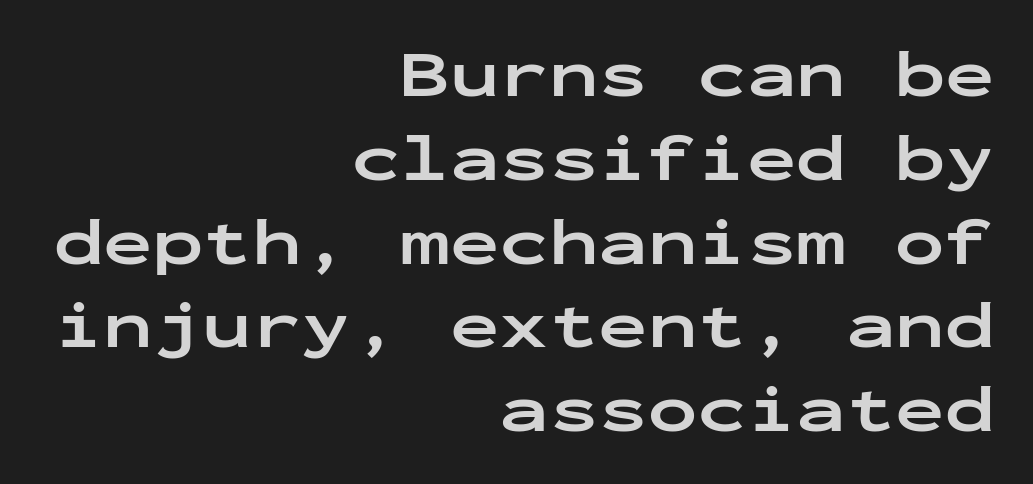
The image shows 66 px bold, wide sans-serif type, upright, monospaced; set right-aligned, normal line spacing (1.27x), normal letter spacing, not underlined; low stroke contrast and a medium x-height.
